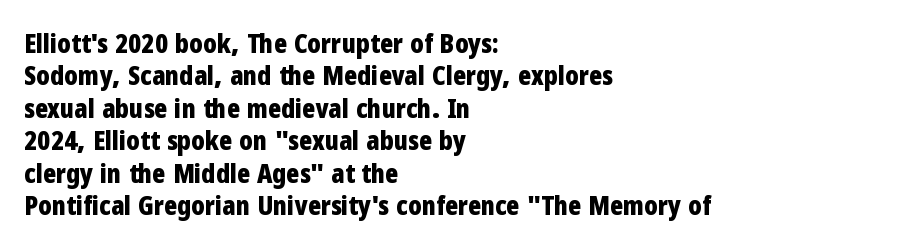
The image shows 27 px bold type, upright; set left-aligned, line spacing 1.2x, normal letter spacing, not underlined.
